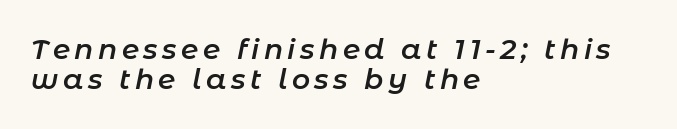
The image shows 28 px semibold type, italic (leaning right); set left-aligned, tight line spacing (1.08x), not underlined; low stroke contrast and a medium x-height.
